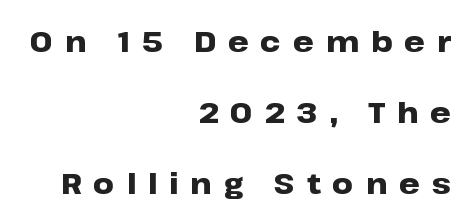
You could only call the tracking loose — the letters float apart. How would I describe the line gaps? Wide and relaxed. These lines are rendered in a variable-pitch font. The type sits square on the baseline with zero lean. The paragraph has a hard right edge and a soft left edge. Regarding serifs, this sample does without them.
